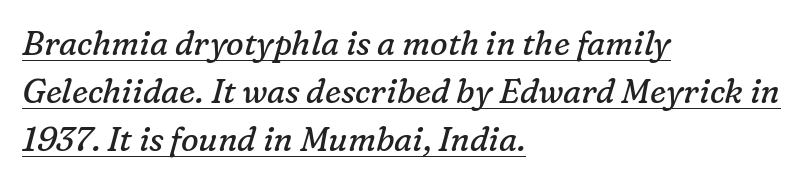
{"serif": "yes", "italic": "yes", "lean": "right", "slant_degrees": 16, "bold": "no", "weight": "regular", "width": "normal", "stroke_contrast": "low", "x_height": "medium", "monospaced": "no", "underline": "yes", "align": "left", "line_spacing": "normal", "line_spacing_ratio": 1.45, "letter_spacing": "normal", "letter_spacing_em": 0.0, "glyph_px": 33}
